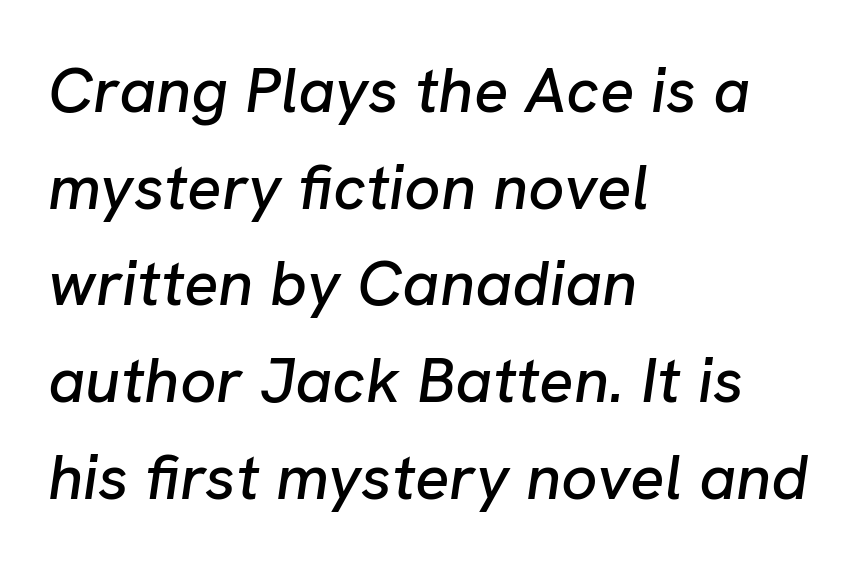
The passage shown is typed in a proportional face where columns would drift. Where is the straight margin? On the left. Summary of vertical rhythm: regular, with standard interline spacing. The text carries the slant typical of an italic or oblique font. Each row of text sits above clean, open space. The face used here is rendered with its standard letterfit.
